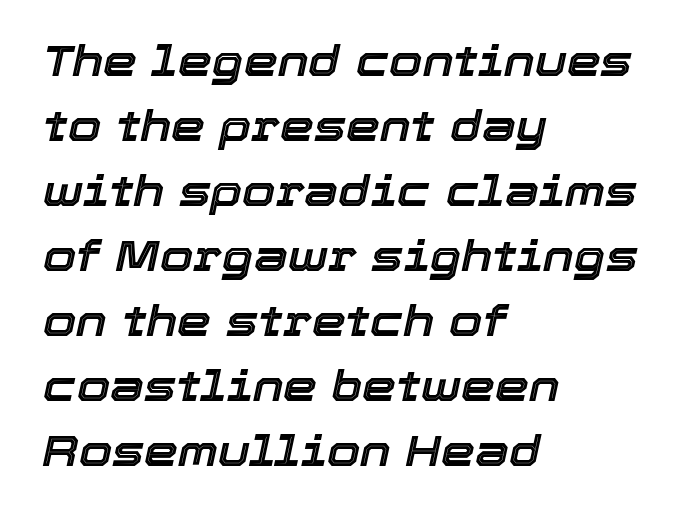
The image shows 43 px text type, italic (leaning right); set left-aligned, normal line spacing (1.51x), normal letter spacing, not underlined; a medium x-height.
